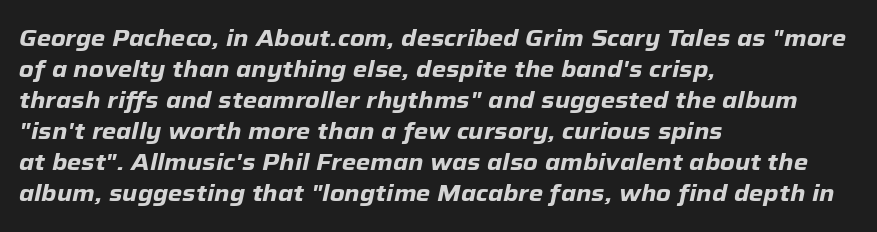
The image shows 23 px bold type, italic (leaning right); set left-aligned, normal line spacing (1.35x), normal letter spacing, not underlined.
